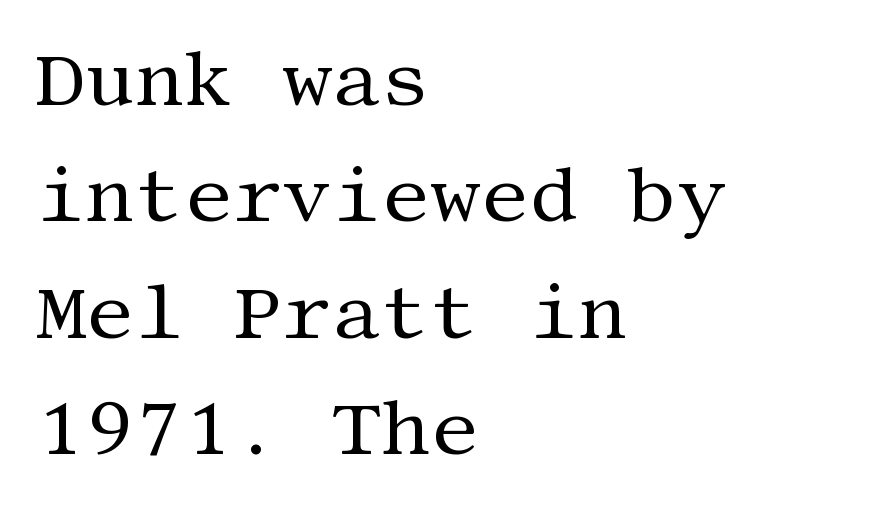
{"serif": "yes", "italic": "no", "bold": "no", "weight": "regular", "width": "normal", "stroke_contrast": "medium", "x_height": "large", "underline": "no", "align": "left", "line_spacing": "normal", "line_spacing_ratio": 1.51, "letter_spacing": "normal", "letter_spacing_em": 0.0, "glyph_px": 77}
